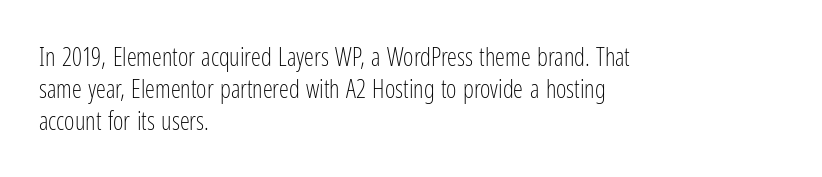
Glance below the letters and you will spot only blank space. The weight tops out at a normal text grade. Teacher's note: observe the even left margin — that is flush-left alignment. Interline gaps are of average width in this sample. In terms of posture, this sample is upright.
